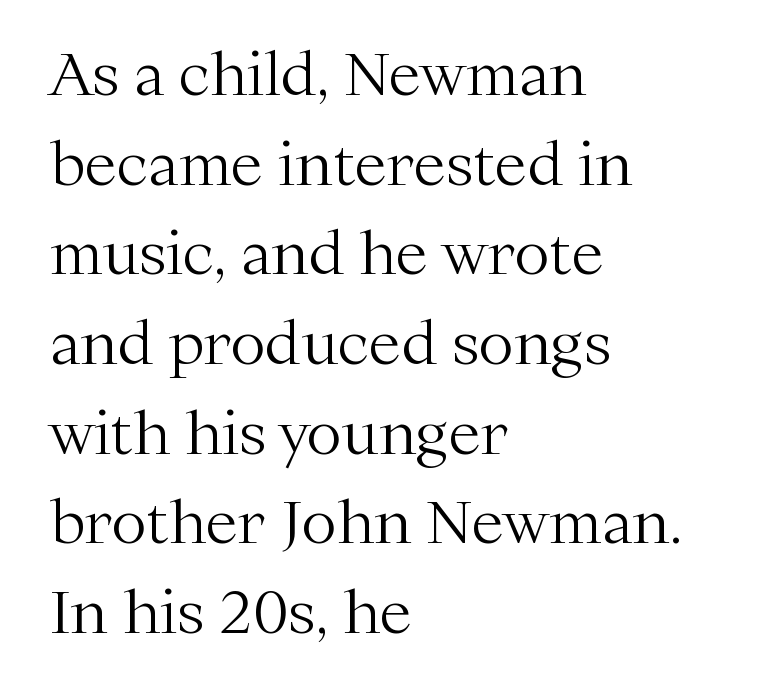
The image shows 59 px light serif type, upright; set left-aligned, normal line spacing (1.52x), normal letter spacing, not underlined; medium stroke contrast and a medium x-height.
